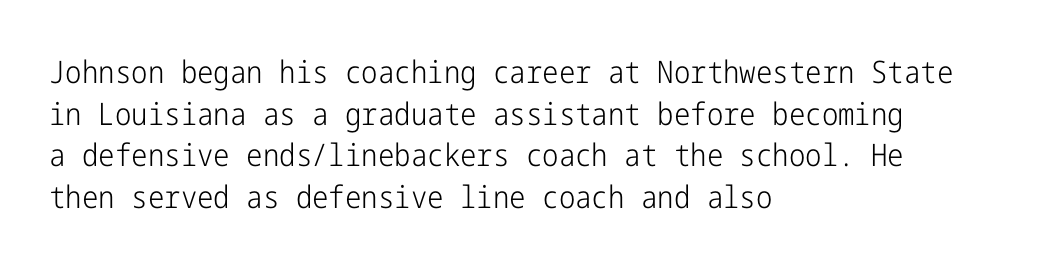
{"serif": "no", "italic": "no", "bold": "no", "weight": "light", "width": "condensed", "stroke_contrast": "low", "x_height": "medium", "underline": "no", "align": "left", "line_spacing": "normal", "line_spacing_ratio": 1.34, "letter_spacing": "normal", "letter_spacing_em": 0.0, "glyph_px": 31}
